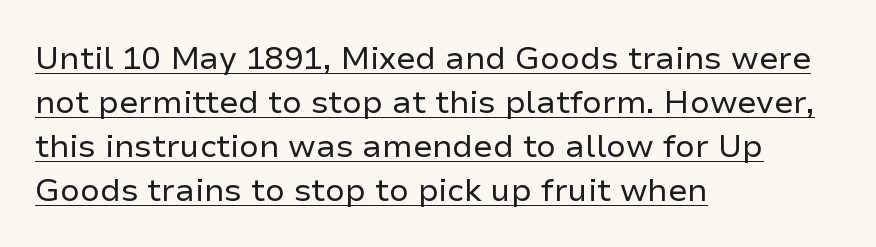
Q: Is the text bold? A: No.
Q: Is the text italic (slanted)? A: No, it is upright.
Q: Is the typeface a serif or a sans-serif typeface? A: Sans-serif.
Q: Is the text underlined? A: Yes.
Q: How is the paragraph aligned? A: Left-aligned.
Q: Is the spacing between letters normal or unusually wide? A: Normal.
Q: Is the spacing between lines tight, normal or loose? A: Normal.
Q: Width (condensed, normal, or wide)? A: Normal.
Q: Stroke contrast? A: Low.
Q: x-height? A: Medium.
Q: Monospaced? A: No.
